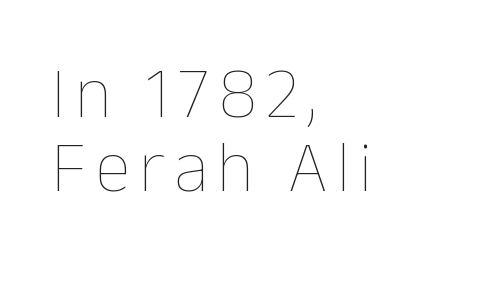
{"italic": "no", "bold": "no", "weight": "thin", "width": "normal", "stroke_contrast": "low", "x_height": "medium", "monospaced": "no", "underline": "no", "align": "left", "line_spacing": "tight", "line_spacing_ratio": 1.01, "glyph_px": 73}
